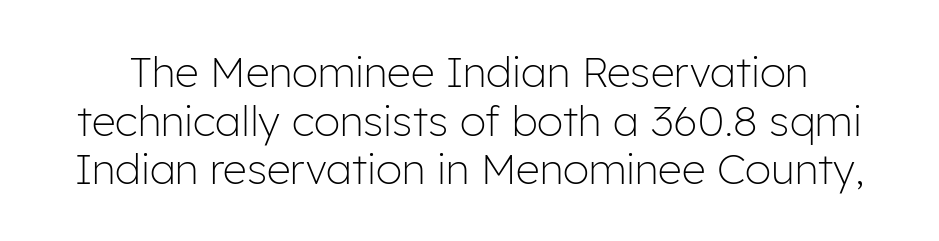
The image shows 42 px light sans-serif type, upright; set line spacing 1.16x, normal letter spacing, not underlined; low stroke contrast and a medium x-height.
